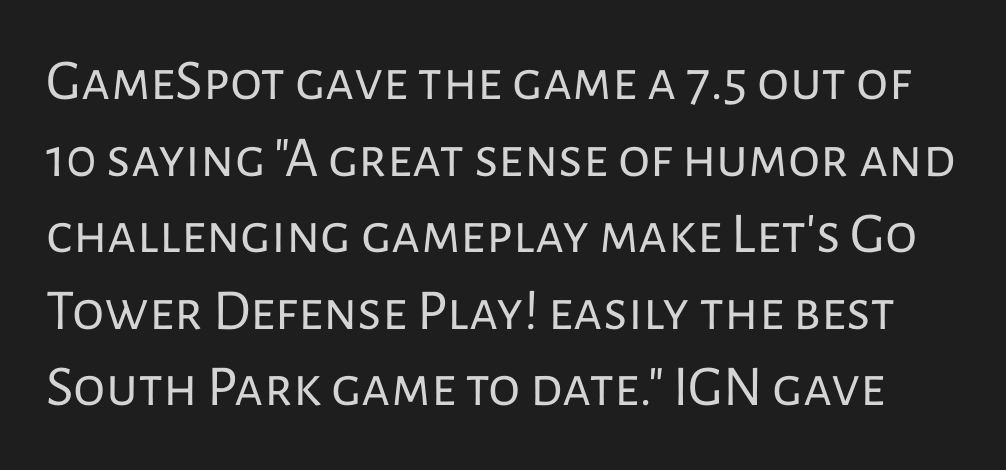
The image shows 58 px regular-weight sans-serif type, upright; set normal line spacing (1.32x), normal letter spacing, not underlined; low stroke contrast and a medium x-height.
